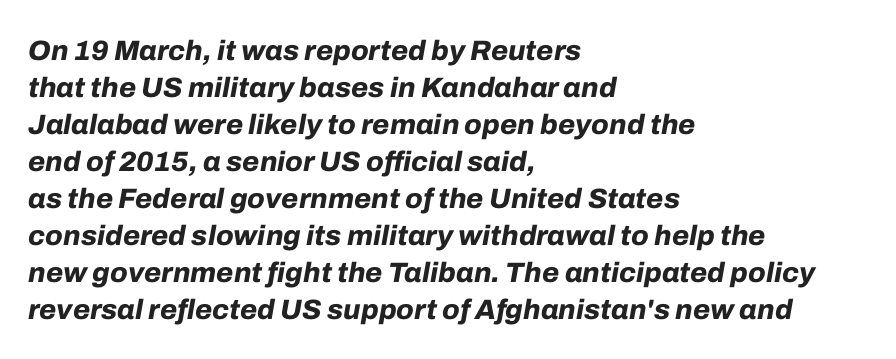
The letterforms sit shoulder to shoulder at normal distance. Any mark beneath the type? The region is blank. I'd describe the lettering as bold — thick and assertive. The glyphs look as if they've been sheared to an angle. Here the designer chose a conventional face with non-uniform glyph widths.
